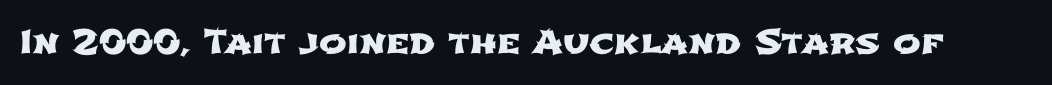
The image shows 33 px wide sans-serif type; set normal letter spacing, not underlined; low stroke contrast and a medium x-height.
